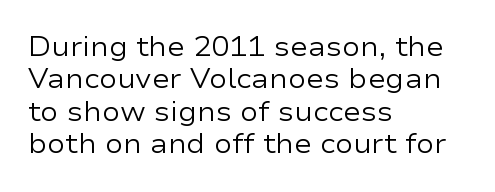
The image shows 27 px text type, upright; set left-aligned, line spacing 1.2x, normal letter spacing, not underlined.
